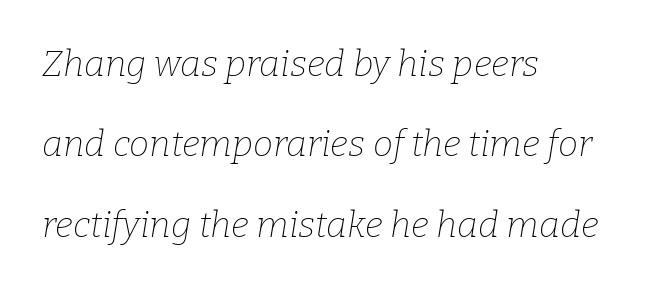
The paragraph has a hard left edge and a soft right edge. Weight class: somewhere from thin through regular. You can tell from the footed stems that serif type was used. When letters slant like this, we call the style italic. Successive baselines arrive slowly, with a big drop between each.
